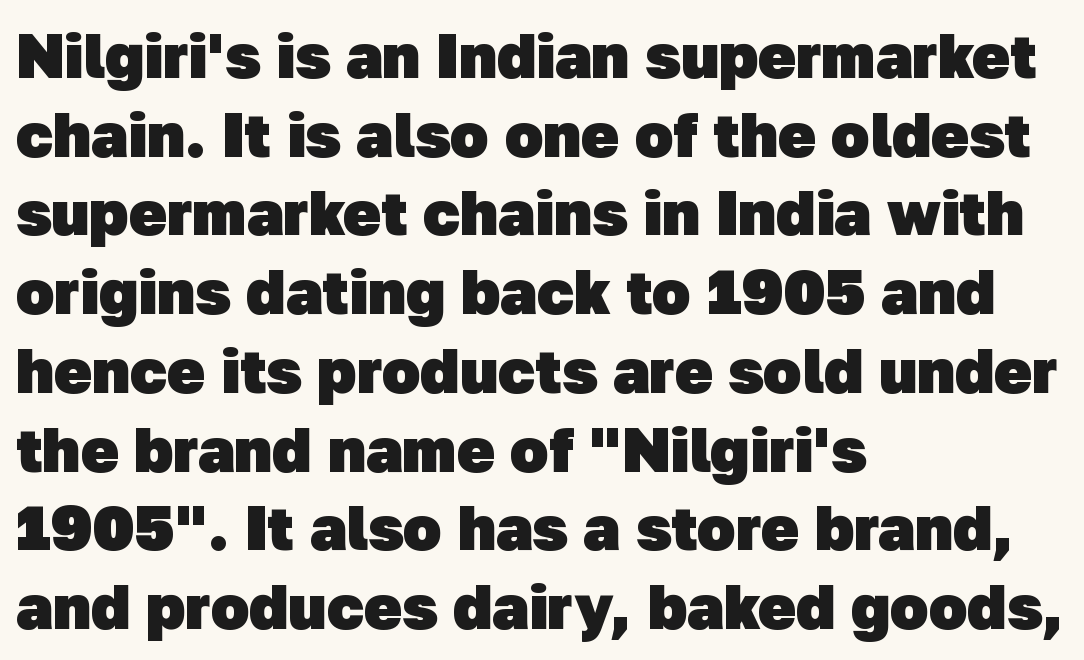
Q: Is the text bold? A: Yes.
Q: Is the typeface a serif or a sans-serif typeface? A: Sans-serif.
Q: Is the text underlined? A: No.
Q: How is the paragraph aligned? A: Left-aligned.
Q: Is the spacing between letters normal or unusually wide? A: Normal.
Q: Is the spacing between lines tight, normal or loose? A: Normal.
Q: Width (condensed, normal, or wide)? A: Normal.
Q: Stroke contrast? A: Low.
Q: x-height? A: Medium.
Q: Monospaced? A: No.
